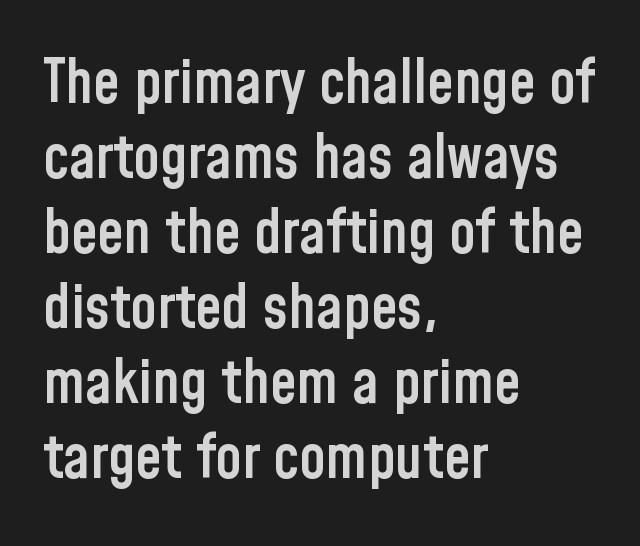
{"serif": "no", "italic": "no", "bold": "semi", "weight": "semibold", "width": "condensed", "stroke_contrast": "low", "x_height": "medium", "monospaced": "no", "underline": "no", "align": "left", "line_spacing": "normal", "line_spacing_ratio": 1.25, "letter_spacing": "normal", "letter_spacing_em": 0.0, "glyph_px": 60}
